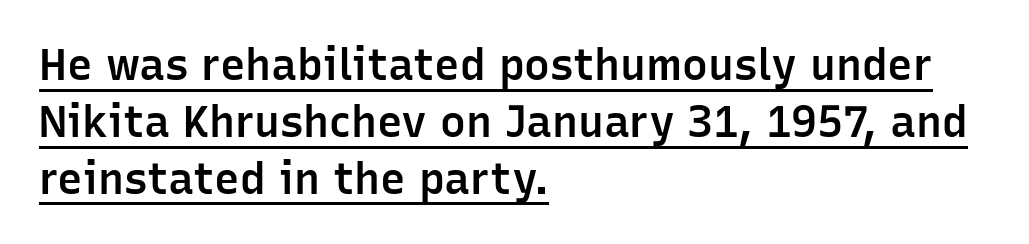
Normally led — the rows are evenly, conventionally spaced. Horizontal alignment here is leftward, the default for most running prose. A typesetter would label this face a sans. This is the in-between weight designers call semibold or demi. The horizontal fit of the characters is conventional and even.
